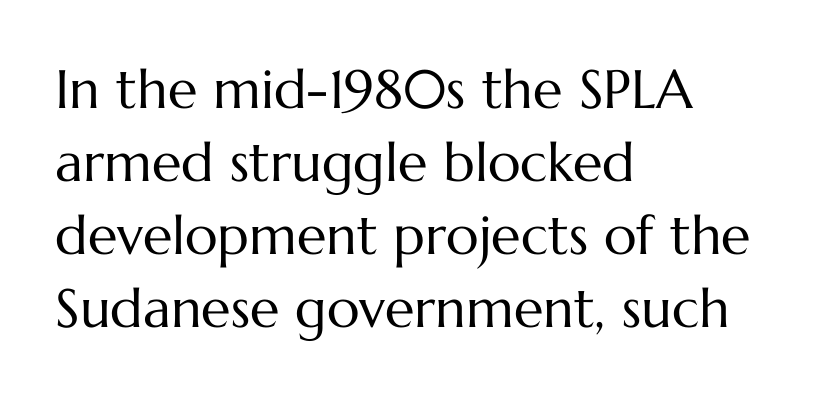
{"italic": "no", "bold": "no", "weight": "regular", "width": "normal", "stroke_contrast": "medium", "x_height": "medium", "monospaced": "no", "underline": "no", "align": "left", "line_spacing": "normal", "line_spacing_ratio": 1.35, "letter_spacing": "normal", "letter_spacing_em": 0.0, "glyph_px": 54}
